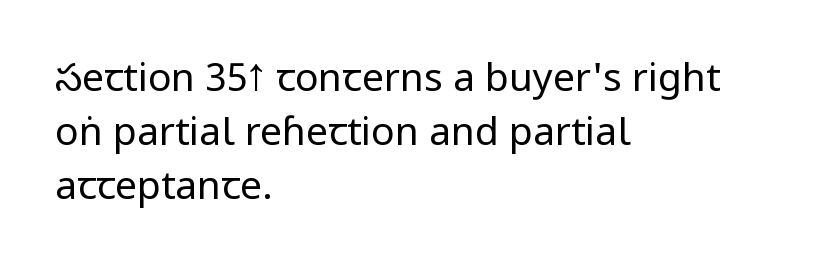
The rag falls on the right side of this text block. Any mark beneath the type? The region is blank. This reads as an unemphasized weight, regular at the heaviest. Stroke terminals: plain, sans-serif. You could call the tracking neutral — neither tight nor loose.
